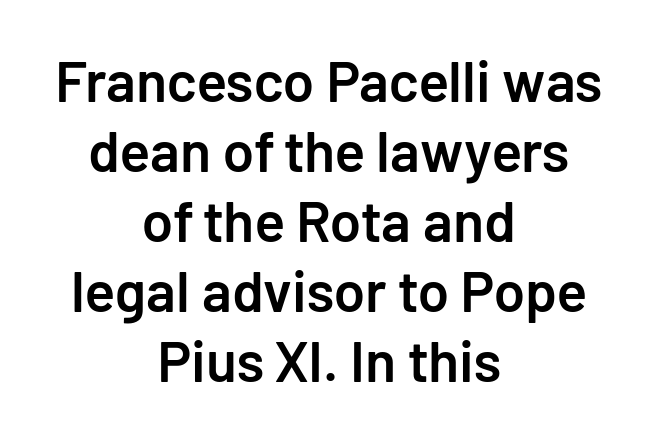
Q: Is the text bold? A: Semi-bold.
Q: Is the text italic (slanted)? A: No, it is upright.
Q: Is the typeface a serif or a sans-serif typeface? A: Sans-serif.
Q: Is the text underlined? A: No.
Q: How is the paragraph aligned? A: Centered.
Q: Is the spacing between letters normal or unusually wide? A: Normal.
Q: Width (condensed, normal, or wide)? A: Normal.
Q: Stroke contrast? A: Low.
Q: x-height? A: Medium.
Q: Monospaced? A: No.
